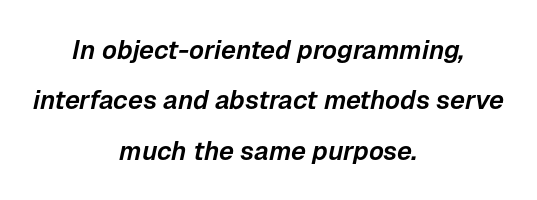
The image shows 26 px text type, italic (leaning right); set centered, loose line spacing (1.94x), normal letter spacing, not underlined.
